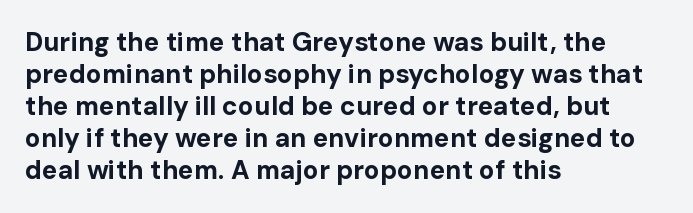
The image shows 26 px bold type, upright; set left-aligned, line spacing 1.23x, normal letter spacing, not underlined.
